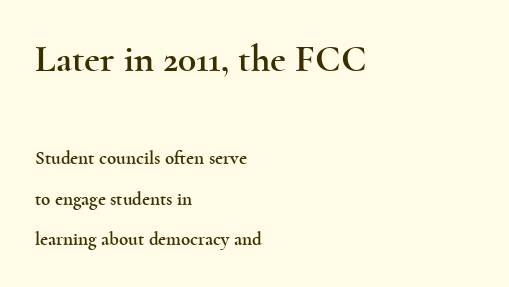
The image shows 38 px wide serif type, upright; set left-aligned, loose line spacing (2.13x), normal letter spacing, not underlined; the first (top) block is 2.0x larger; a small x-height.
